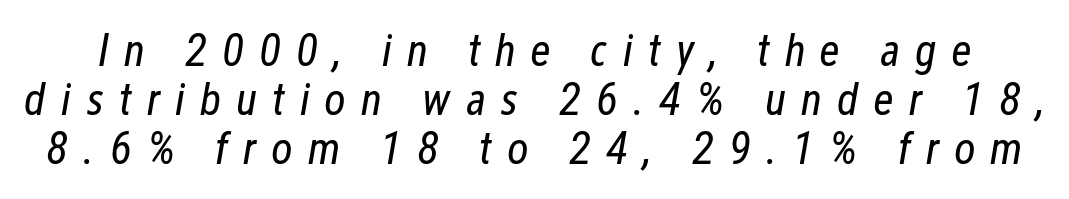
Q: Is the text bold? A: No.
Q: Is the text italic (slanted)? A: Yes, it leans right by about 12 degrees.
Q: Is the text underlined? A: No.
Q: Is the spacing between letters normal or unusually wide? A: Unusually wide.
Q: Is the spacing between lines tight, normal or loose? A: Tight.
Q: Width (condensed, normal, or wide)? A: Condensed.
Q: Stroke contrast? A: Low.
Q: x-height? A: Medium.
Q: Monospaced? A: No.
